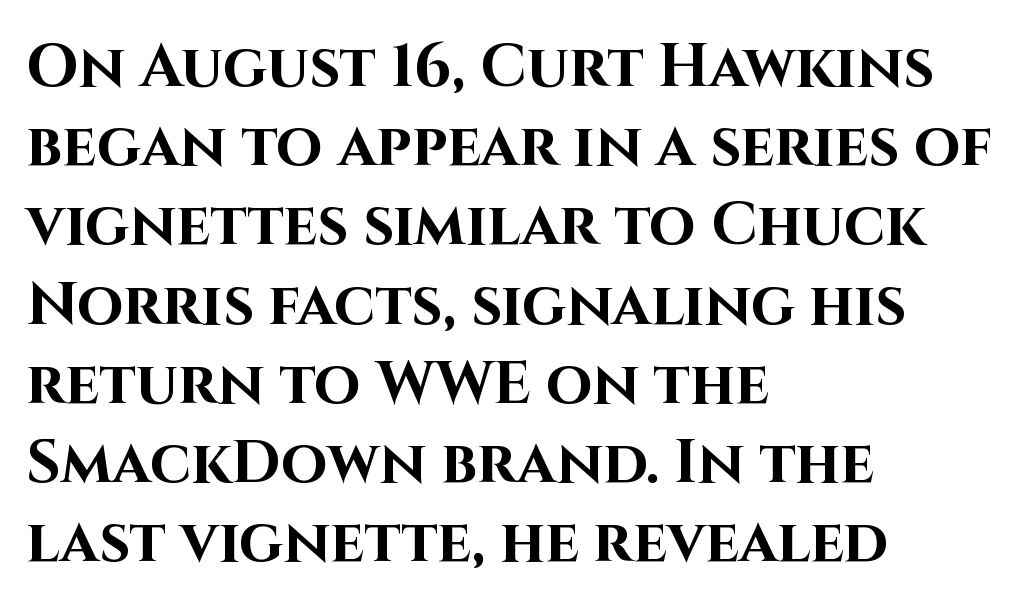
You can tell from the bare stems that sans-serif type was used. Words float on clear page, feet unadorned. The line-height multiplier appears to be the usual default. Nothing unusual about the tracking: characters are spaced as the font intends. Caption: multi-line text, flush left, ragged right.
